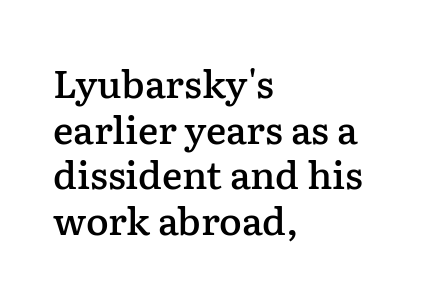
Q: Is the text bold? A: Semi-bold.
Q: Is the text italic (slanted)? A: No, it is upright.
Q: Is the typeface a serif or a sans-serif typeface? A: Serif.
Q: Is the text underlined? A: No.
Q: How is the paragraph aligned? A: Left-aligned.
Q: Is the spacing between letters normal or unusually wide? A: Normal.
Q: Width (condensed, normal, or wide)? A: Normal.
Q: Stroke contrast? A: Low.
Q: x-height? A: Medium.
Q: Monospaced? A: No.
